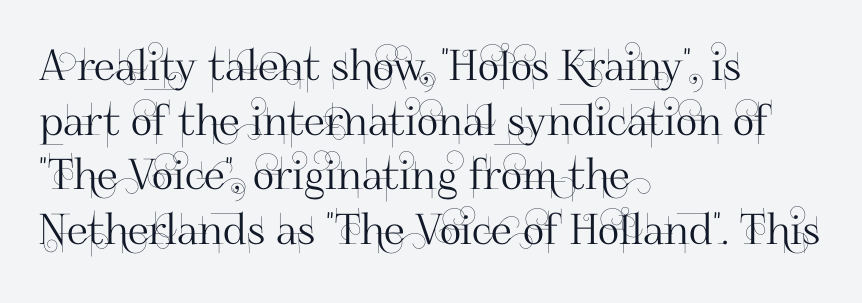
No italicization has been applied; the sample stays upright. Spacing verdict: proportional, widths tailored to each character. Serif or sans? Sans — the stroke terminals are bare. Baseline-to-baseline distance is the conventional proportion of letter height. Visually the block forms a straight wall on the left and a jagged coastline on the right.
